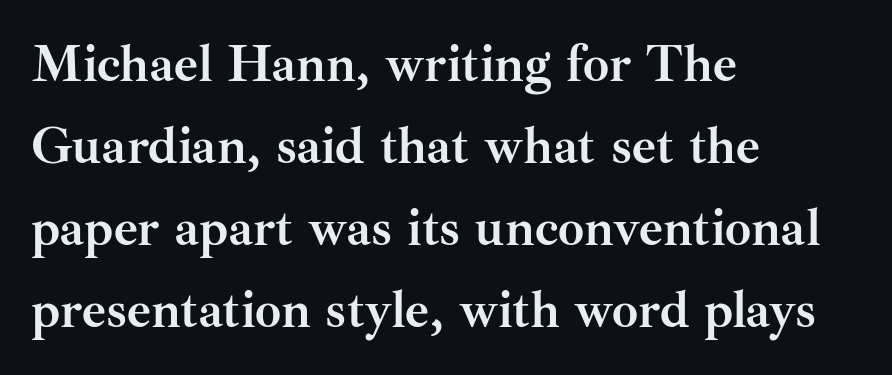
The image shows 52 px semibold serif type, upright; set left-aligned, normal line spacing (1.58x), normal letter spacing, not underlined; medium stroke contrast and a small x-height.
